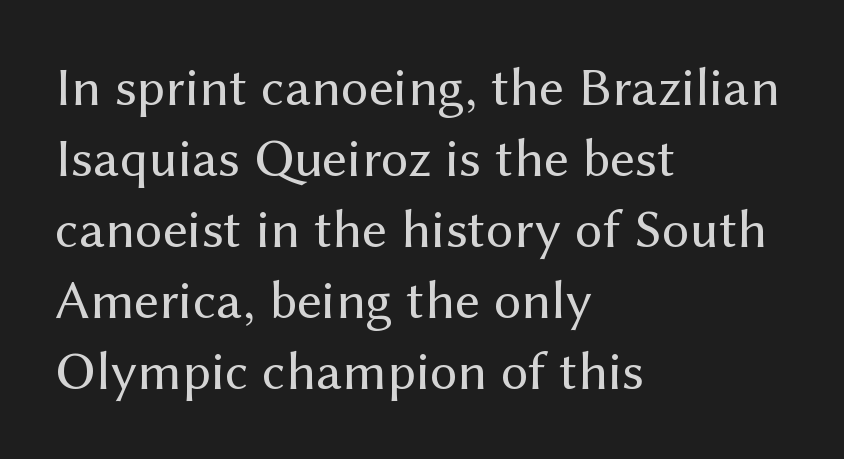
Posture: straight, roman, zero tilt. The horizontal fit of the characters is conventional and even. No word sits above an underline. Each new line begins a customary step beneath the previous one. The lines are quadded left. A light-to-regular cut is what we see here.
